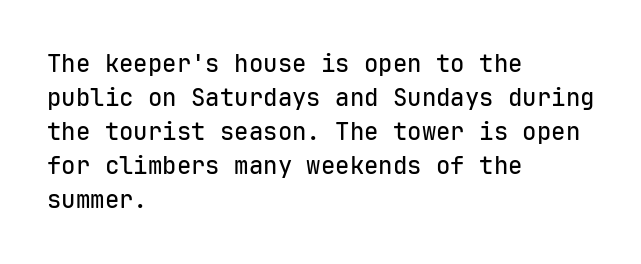
Q: Is the text italic (slanted)? A: No, it is upright.
Q: Is the text underlined? A: No.
Q: How is the paragraph aligned? A: Left-aligned.
Q: Is the spacing between letters normal or unusually wide? A: Normal.
Q: Is the spacing between lines tight, normal or loose? A: Normal.
